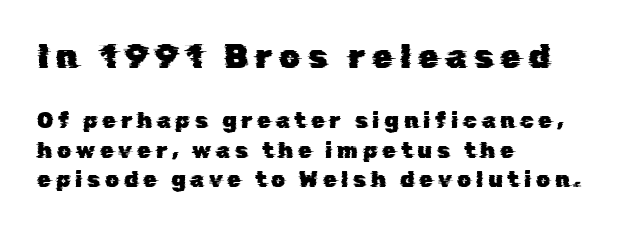
The image shows 33 px sans-serif type; set left-aligned, normal line spacing (1.33x), unusually wide letter spacing (+0.22 em), not underlined; the first (top) block is 1.5x larger; low stroke contrast and a medium x-height.
